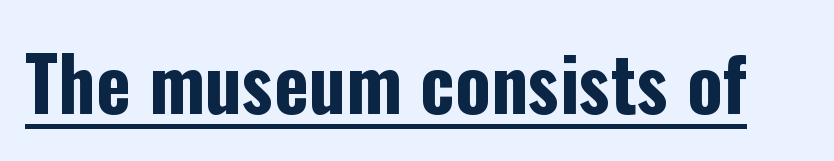
The image shows 74 px bold, condensed sans-serif type, upright; set normal letter spacing, underlined; low stroke contrast and a medium x-height.
